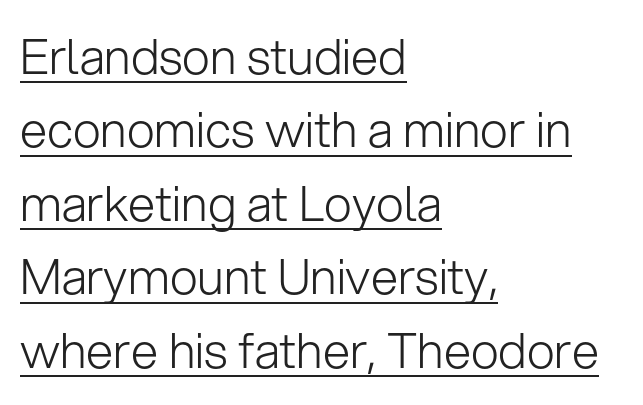
The image shows 49 px light sans-serif type, upright; set left-aligned, normal line spacing (1.5x), normal letter spacing, underlined; low stroke contrast and a medium x-height.
